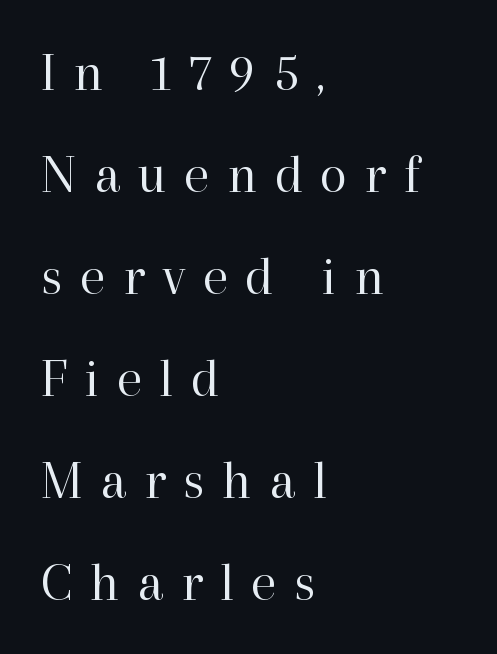
The image shows 56 px regular-weight serif type, upright; set left-aligned, line spacing 1.82x, unusually wide letter spacing (+0.31 em), not underlined; high stroke contrast and a medium x-height.
